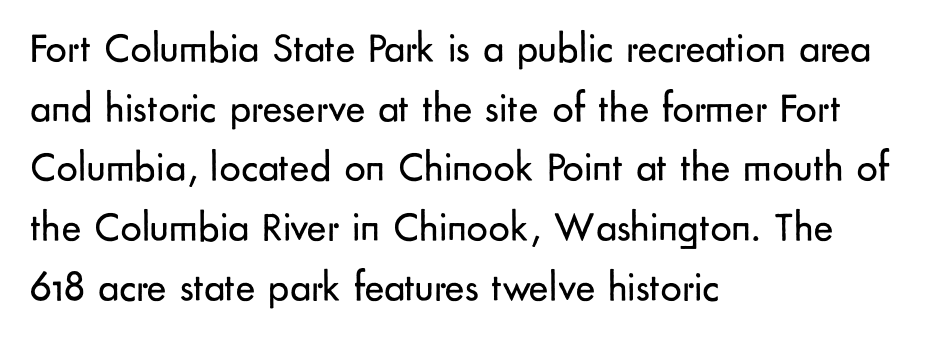
Q: Is the text bold? A: No.
Q: Is the text italic (slanted)? A: No, it is upright.
Q: Is the typeface a serif or a sans-serif typeface? A: Sans-serif.
Q: Is the text underlined? A: No.
Q: How is the paragraph aligned? A: Left-aligned.
Q: Is the spacing between letters normal or unusually wide? A: Normal.
Q: Is the spacing between lines tight, normal or loose? A: Normal.
Q: Width (condensed, normal, or wide)? A: Normal.
Q: Stroke contrast? A: Low.
Q: x-height? A: Small.
Q: Monospaced? A: No.
